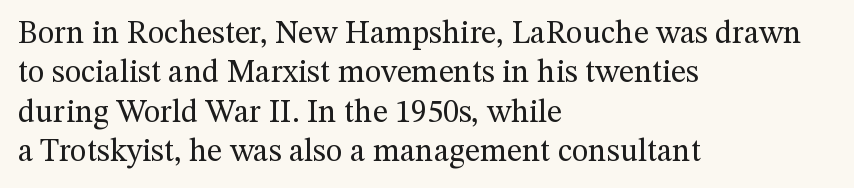
The image shows 32 px regular-weight serif type, upright; set left-aligned, line spacing 1.23x, normal letter spacing, not underlined; medium stroke contrast and a medium x-height.
